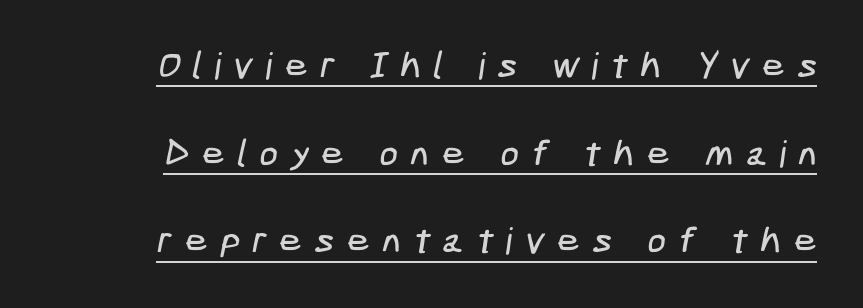
Letterform terminals end flat and unadorned throughout the passage. Each line of the rendering has a horizontal stroke beneath the glyphs. The rendering inserts visible extra space after every character. Leading: increased.
